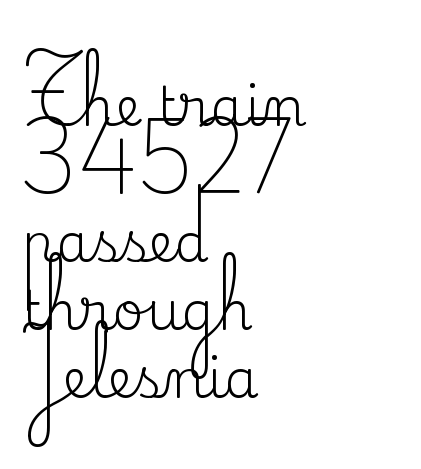
The image shows 54 px regular-weight serif type, upright; set left-aligned, normal line spacing (1.26x), normal letter spacing, not underlined; medium stroke contrast and a small x-height.
